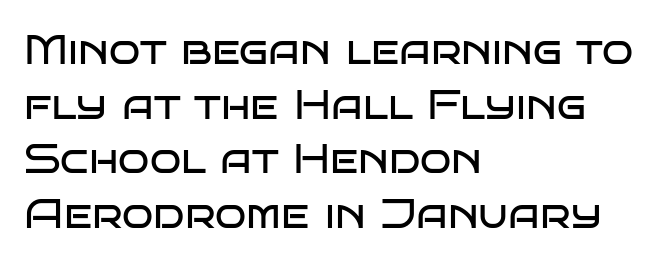
{"serif": "no", "italic": "no", "bold": "no", "weight": "regular", "width": "wide", "stroke_contrast": "low", "x_height": "large", "monospaced": "no", "underline": "no", "align": "left", "line_spacing": "normal", "line_spacing_ratio": 1.33, "letter_spacing": "normal", "letter_spacing_em": 0.0, "glyph_px": 41}
